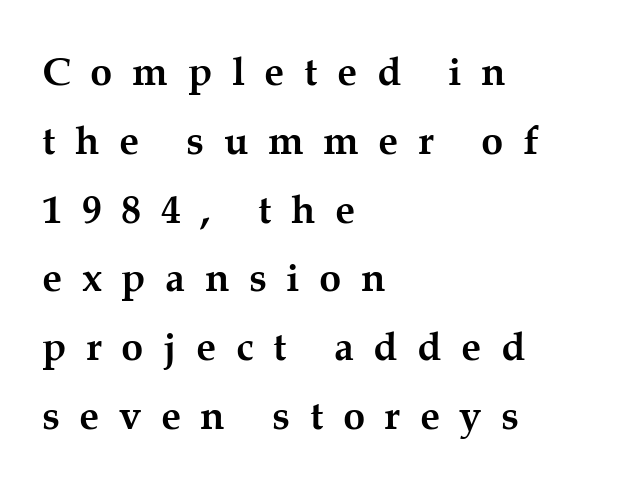
The typeface chosen for these lines features serifs. The rendering uses natural spacing where letterforms have individual widths. This sample is left-justified, so line endings fall wherever the words run out. Pretty heavy lettering here — definitely bold. Do the letters lean? They stand straight. Letter spacing: wide.
